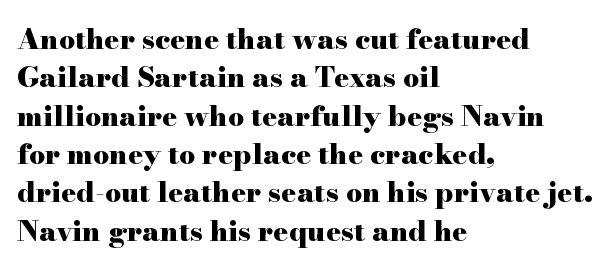
Q: Is the text bold? A: Yes.
Q: Is the text italic (slanted)? A: No, it is upright.
Q: Is the typeface a serif or a sans-serif typeface? A: Serif.
Q: Is the text underlined? A: No.
Q: How is the paragraph aligned? A: Left-aligned.
Q: Is the spacing between letters normal or unusually wide? A: Normal.
Q: Is the spacing between lines tight, normal or loose? A: Normal.
Q: Width (condensed, normal, or wide)? A: Wide.
Q: Stroke contrast? A: High.
Q: x-height? A: Small.
Q: Monospaced? A: No.
